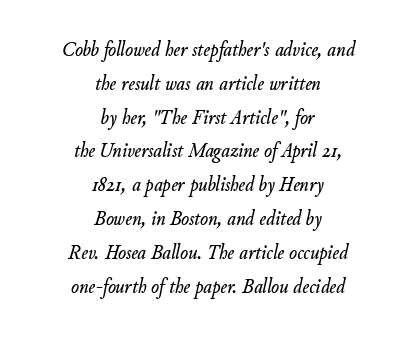
This block has exactly the height ordinary leading produces. The rag falls on both sides of this text block equally. Descender tails drop into unmarked territory. Tall strokes in this sample are angled rather than plumb.
